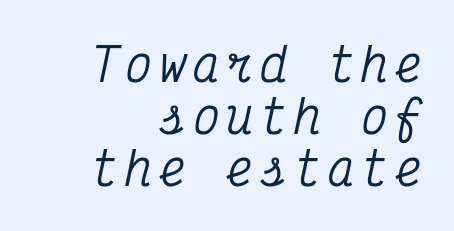
{"serif": "yes", "italic": "yes", "lean": "right", "slant_degrees": 12, "width": "condensed", "stroke_contrast": "medium", "x_height": "medium", "monospaced": "yes", "underline": "no", "align": "right", "line_spacing_ratio": 1.16, "glyph_px": 45}
